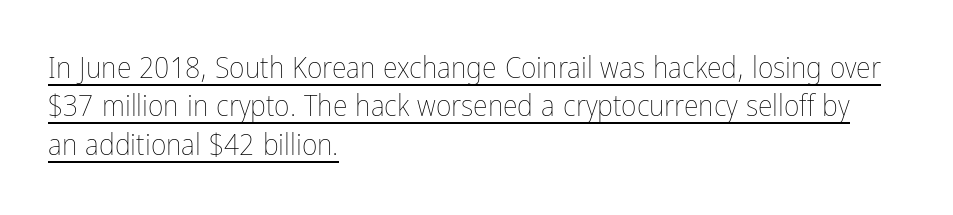
Q: Is the text bold? A: No.
Q: Is the text italic (slanted)? A: No, it is upright.
Q: Is the text underlined? A: Yes.
Q: How is the paragraph aligned? A: Left-aligned.
Q: Is the spacing between letters normal or unusually wide? A: Normal.
Q: Is the spacing between lines tight, normal or loose? A: Normal.
Q: Width (condensed, normal, or wide)? A: Condensed.
Q: Stroke contrast? A: Low.
Q: x-height? A: Medium.
Q: Monospaced? A: No.
